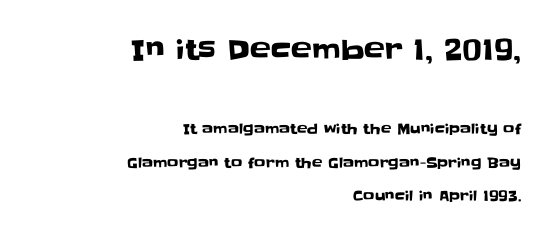
Q: Is the text italic (slanted)? A: No, it is upright.
Q: Is the typeface a serif or a sans-serif typeface? A: Sans-serif.
Q: Is the text underlined? A: No.
Q: How is the paragraph aligned? A: Right-aligned.
Q: Is the spacing between letters normal or unusually wide? A: Normal.
Q: Is the spacing between lines tight, normal or loose? A: Loose.
Q: Which block of text is set in a larger size, the first (top) or the second (bottom)? A: The first (top) one.
Q: Width (condensed, normal, or wide)? A: Normal.
Q: Stroke contrast? A: Low.
Q: x-height? A: Large.
Q: Monospaced? A: No.
